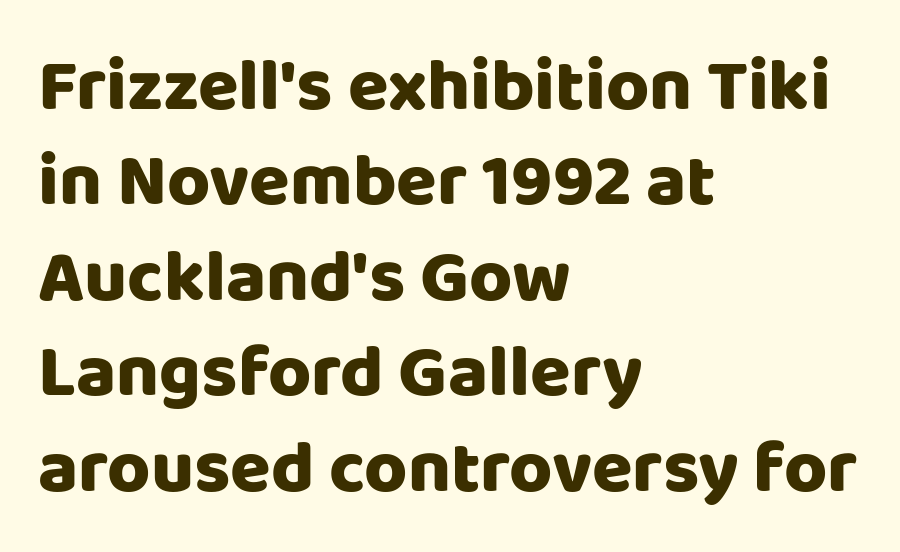
Q: Is the text italic (slanted)? A: No, it is upright.
Q: Is the typeface a serif or a sans-serif typeface? A: Sans-serif.
Q: Is the text underlined? A: No.
Q: How is the paragraph aligned? A: Left-aligned.
Q: Is the spacing between letters normal or unusually wide? A: Normal.
Q: Is the spacing between lines tight, normal or loose? A: Normal.
Q: Width (condensed, normal, or wide)? A: Normal.
Q: Stroke contrast? A: Low.
Q: x-height? A: Large.
Q: Monospaced? A: No.
